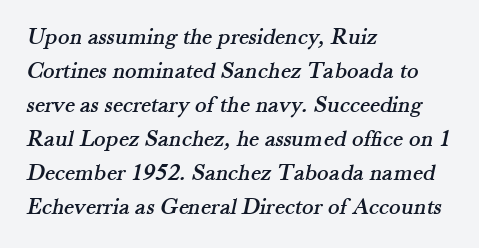
Q: Is the text underlined? A: No.
Q: How is the paragraph aligned? A: Left-aligned.
Q: Is the spacing between letters normal or unusually wide? A: Normal.
Q: Is the spacing between lines tight, normal or loose? A: Normal.
